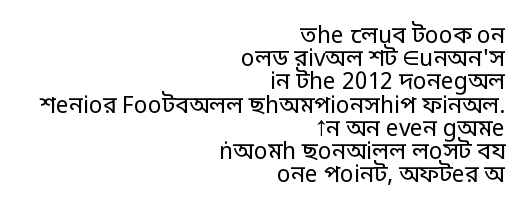
If you drew a line through each stem, it would be perfectly vertical. You could barely slide anything between these rows. The letterforms sit shoulder to shoulder at normal distance. The letterforms sit at book weight or below. Where is the straight margin? On the right.
